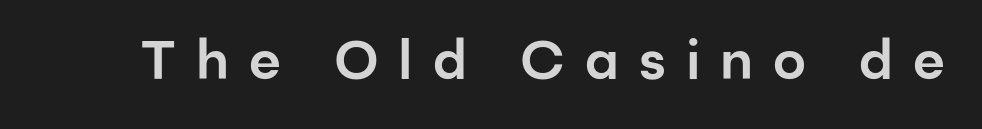
The image shows 54 px sans-serif type, upright; set unusually wide letter spacing (+0.37 em), not underlined; low stroke contrast and a medium x-height.
